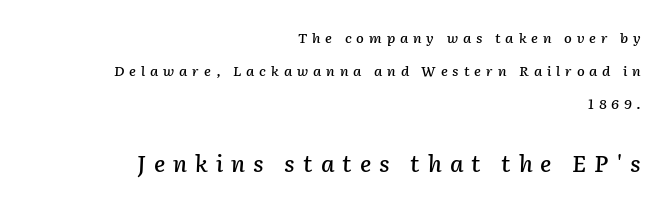
Q: Is the text italic (slanted)? A: Yes, it leans right by about 2 degrees.
Q: Is the text underlined? A: No.
Q: How is the paragraph aligned? A: Right-aligned.
Q: Is the spacing between letters normal or unusually wide? A: Unusually wide.
Q: Is the spacing between lines tight, normal or loose? A: Loose.
Q: Which block of text is set in a larger size, the first (top) or the second (bottom)? A: The second (bottom) one.
